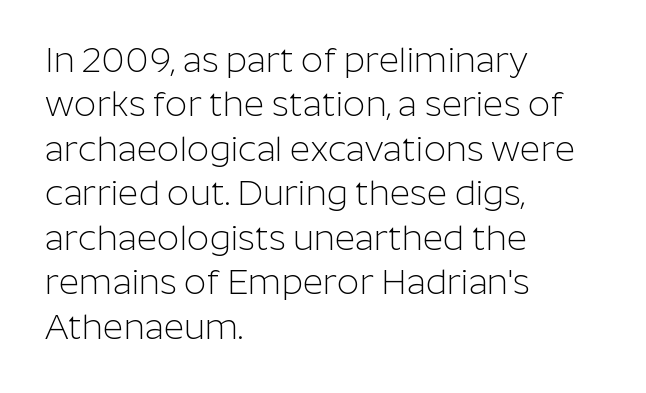
The image shows 35 px light sans-serif type, upright; set left-aligned, normal line spacing (1.27x), normal letter spacing, not underlined; low stroke contrast and a medium x-height.
